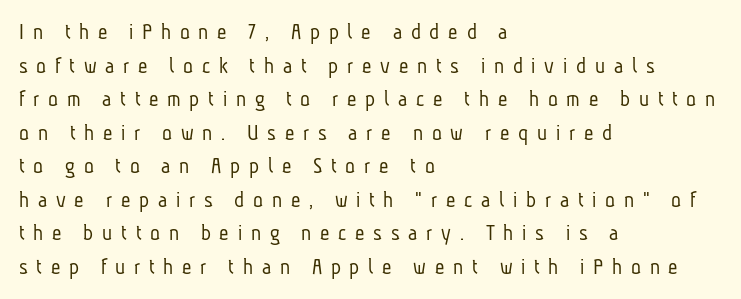
{"bold": "no", "underline": "no", "align": "left", "line_spacing": "normal", "line_spacing_ratio": 1.46, "letter_spacing": "wide", "letter_spacing_em": 0.38, "glyph_px": 23}
